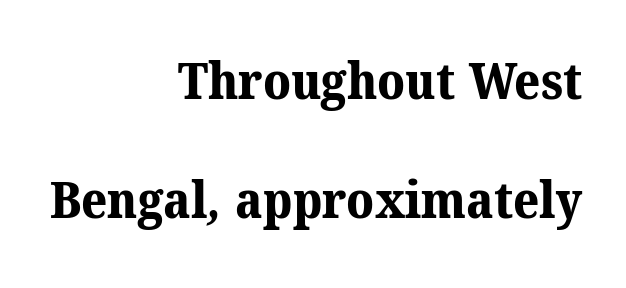
The image shows 51 px bold serif type; set right-aligned, loose line spacing (2.33x), normal letter spacing, not underlined; medium stroke contrast and a medium x-height.
